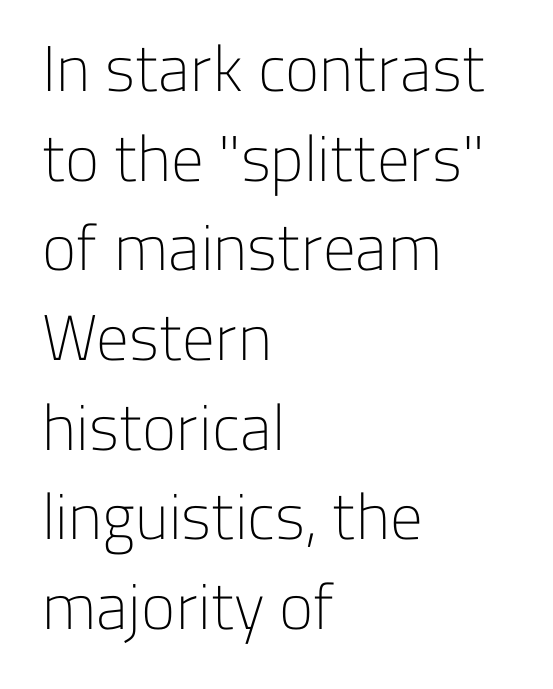
{"serif": "no", "italic": "no", "bold": "no", "weight": "light", "width": "normal", "stroke_contrast": "low", "x_height": "medium", "monospaced": "no", "underline": "no", "align": "left", "line_spacing": "normal", "line_spacing_ratio": 1.38, "letter_spacing": "normal", "letter_spacing_em": 0.0, "glyph_px": 65}
